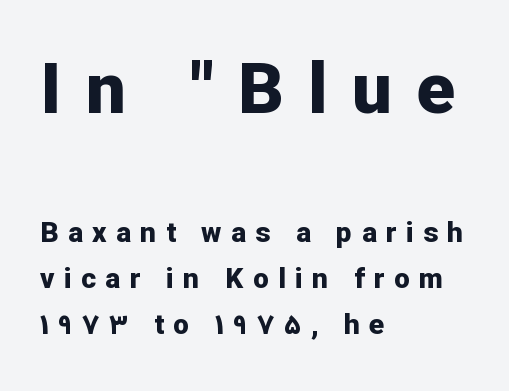
Rows of type keep a routine distance in the vertical direction. The lines in this sample share a left origin and differ only in where they stop. Unmarked baselines from the first word to the last. Between one letter and the next there's a generous, obvious gap.
